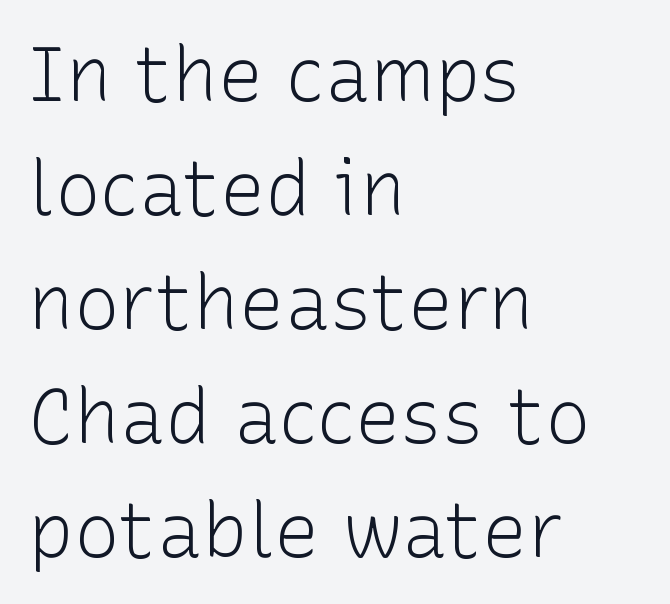
Weight: in the light-to-regular range. A typesetter would call this proportional, since set widths differ per character. Honestly, there is no underline to notice here at all. Caption: standard tracking, unaltered. This sample is left-justified, so line endings fall wherever the words run out. Serif or sans? Sans — the stroke terminals are bare.
